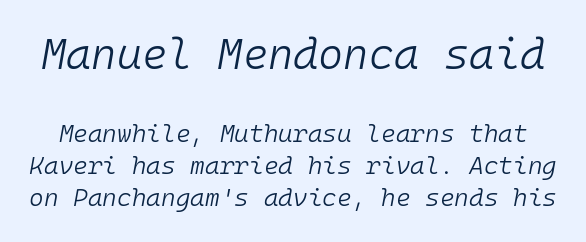
Q: Is the text bold? A: No.
Q: Is the text italic (slanted)? A: Yes, it leans right by about 10 degrees.
Q: Is the text underlined? A: No.
Q: Is the spacing between letters normal or unusually wide? A: Normal.
Q: Is the spacing between lines tight, normal or loose? A: Normal.
Q: Which block of text is set in a larger size, the first (top) or the second (bottom)? A: The first (top) one.
Q: Width (condensed, normal, or wide)? A: Normal.
Q: Stroke contrast? A: Low.
Q: x-height? A: Medium.
Q: Monospaced? A: Yes.
